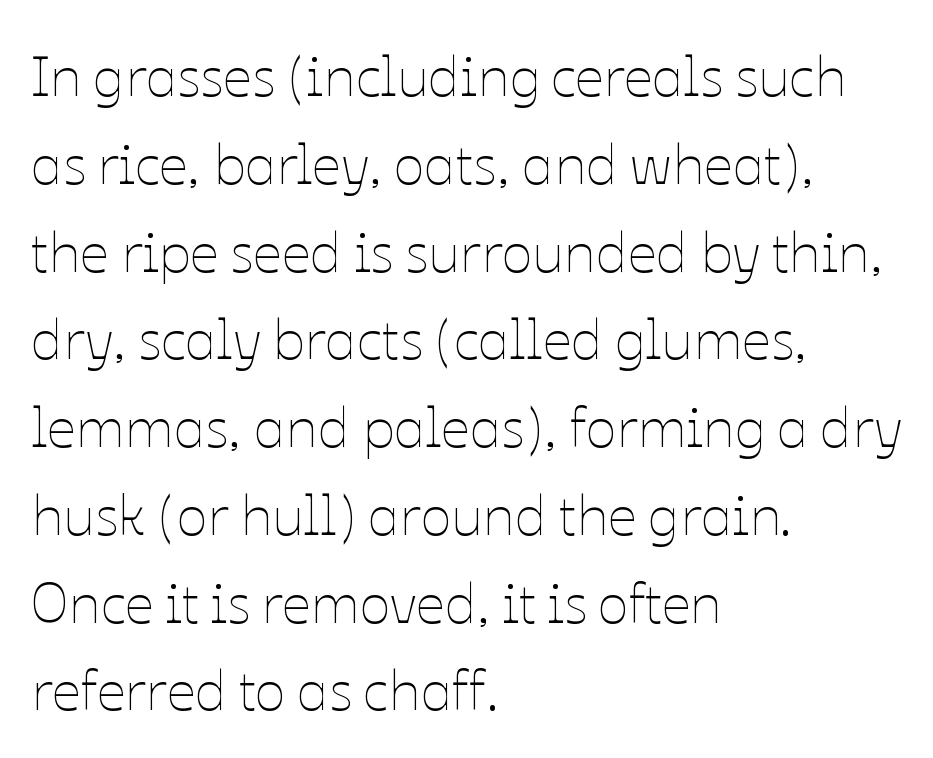
The rendering uses natural spacing where letterforms have individual widths. Stroke mass is kept to a normal reading level or below. In terms of letterspacing, this is plain default setting. Vertically, the passage feels balanced, rows spaced as you'd expect. Nope, not italic — everything's standing straight. The text block is weighted toward the left margin, trailing off unevenly rightward.
